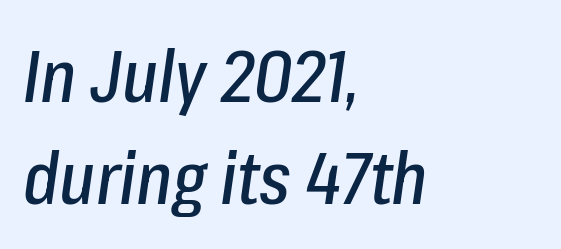
Q: Is the text italic (slanted)? A: Yes, it leans right by about 8 degrees.
Q: Is the text underlined? A: No.
Q: How is the paragraph aligned? A: Left-aligned.
Q: Is the spacing between letters normal or unusually wide? A: Normal.
Q: Is the spacing between lines tight, normal or loose? A: Normal.
Q: Width (condensed, normal, or wide)? A: Condensed.
Q: Stroke contrast? A: Low.
Q: x-height? A: Medium.
Q: Monospaced? A: No.
